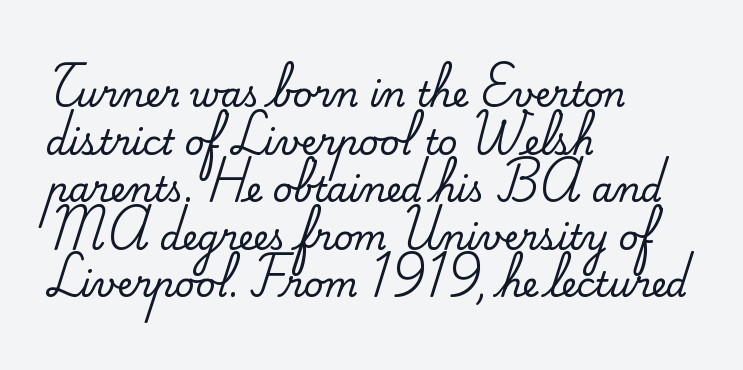
The text was rendered using a seriffed face with decorative stroke endings. Looks like regular typesetting: each glyph gets only the width it needs. Honestly, the letter spacing is just normal — you wouldn't notice it. Teacher's note: observe the even left margin — that is flush-left alignment. The foot of each line stays bare and open.
